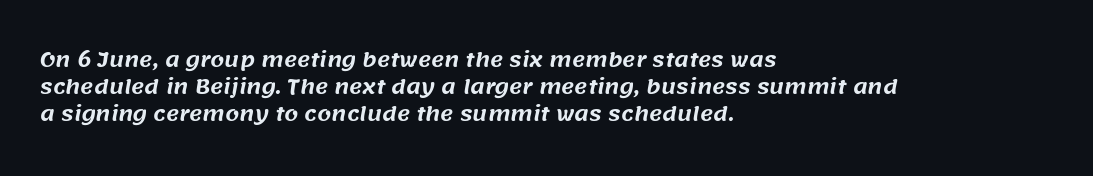
Regular leading. In terms of letterspacing, this is plain default setting. Line starts are locked; line ends wander. Rule under the text: the space is simply empty.
